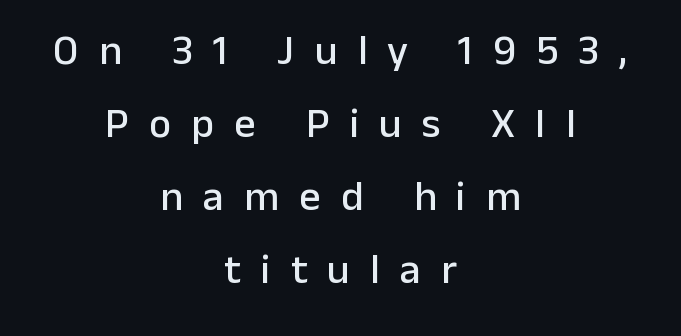
This sample uses expanded letter spacing, leaving extra air between glyphs. Italic: no, the glyphs are upright roman. These lines stack symmetrically, like a column narrowing and widening about its center. The text was rendered using a sans face with plain stroke endings.
